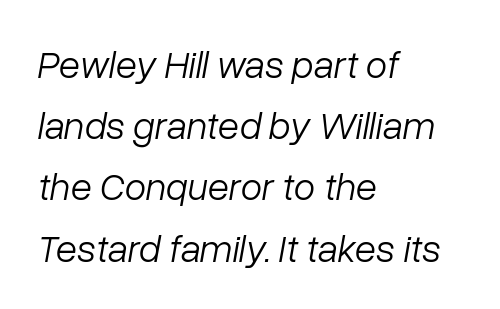
{"italic": "yes", "lean": "right", "slant_degrees": 10, "bold": "no", "weight": "light", "width": "normal", "stroke_contrast": "low", "x_height": "medium", "monospaced": "no", "underline": "no", "align": "left", "line_spacing": "normal", "line_spacing_ratio": 1.57, "letter_spacing": "normal", "letter_spacing_em": 0.0, "glyph_px": 39}
